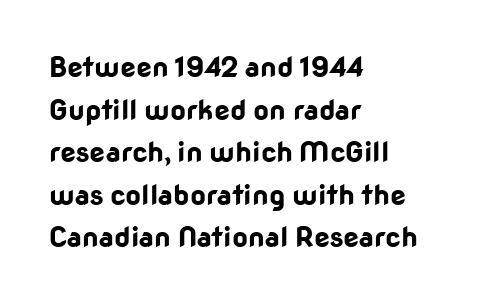
{"serif": "no", "italic": "no", "bold": "yes", "weight": "bold", "width": "normal", "stroke_contrast": "low", "x_height": "medium", "monospaced": "no", "underline": "no", "align": "left", "line_spacing": "normal", "line_spacing_ratio": 1.52, "letter_spacing": "normal", "letter_spacing_em": 0.0, "glyph_px": 28}
